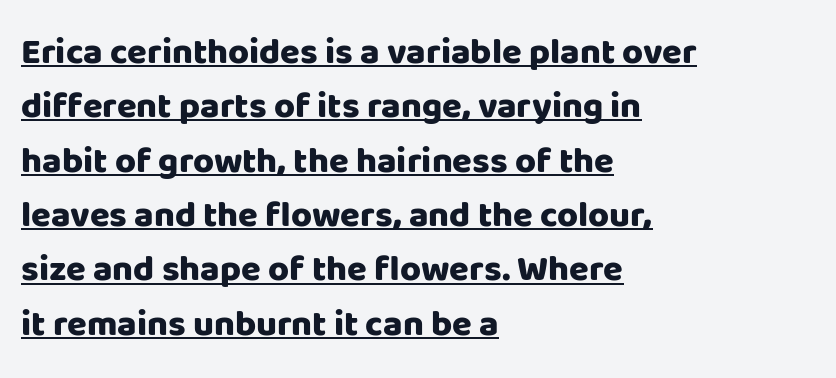
The text was rendered using a sans face with plain stroke endings. Does extra space separate the letters? No, they use regular spacing. Vertical strokes here are truly vertical. In terms of weight, the rendering is a true, heavy bold. In terms of leading, this rendering sits right in the middle. Descenders here cross a horizontal rule under the line.
